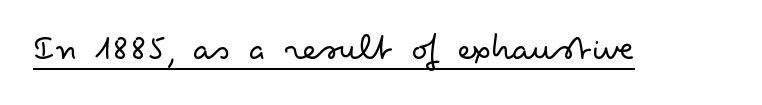
This is the regular roman posture of the typeface. The type is set solid horizontally, with unmodified tracking. The face used here is a sans, in the tradition of grotesques and geometrics. Weight: in the light-to-regular range.
